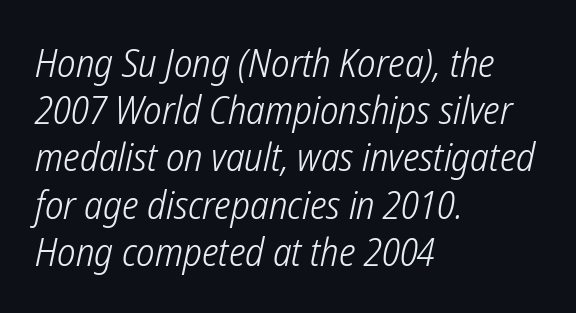
{"serif": "no", "bold": "no", "weight": "light", "width": "condensed", "stroke_contrast": "low", "x_height": "medium", "monospaced": "no", "underline": "no", "align": "left", "line_spacing_ratio": 1.21, "letter_spacing": "normal", "letter_spacing_em": 0.0, "glyph_px": 39}
